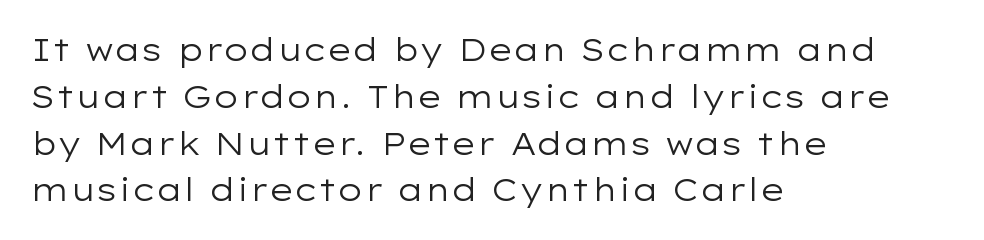
{"serif": "no", "italic": "no", "bold": "no", "weight": "regular", "width": "wide", "stroke_contrast": "low", "x_height": "medium", "monospaced": "no", "underline": "no", "align": "left", "line_spacing": "normal", "line_spacing_ratio": 1.51, "letter_spacing": "normal", "letter_spacing_em": 0.0, "glyph_px": 31}
